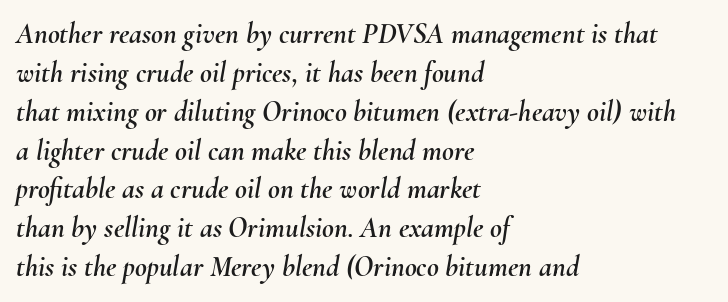
These lines sit exactly where default settings would place them. Bare-footed words on every line. The face used here is proportionally spaced, like ordinary book or web type. The line texture is even and compact thanks to regular tracking. The lettering tilts uniformly, giving the passage an italic look.
